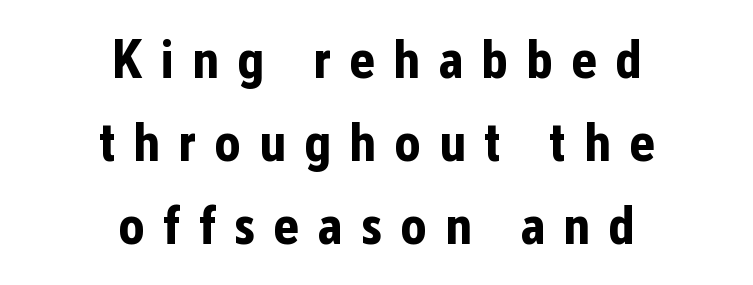
{"serif": "no", "italic": "no", "bold": "yes", "weight": "bold", "width": "condensed", "stroke_contrast": "low", "x_height": "medium", "monospaced": "no", "underline": "no", "align": "center", "line_spacing": "normal", "line_spacing_ratio": 1.51, "letter_spacing": "wide", "letter_spacing_em": 0.33, "glyph_px": 55}
